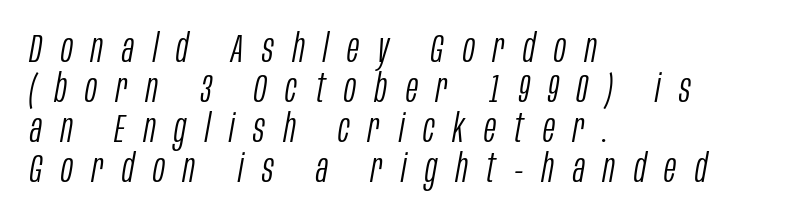
Q: Is the text bold? A: No.
Q: Is the text italic (slanted)? A: Yes, it leans right by about 10 degrees.
Q: Is the text underlined? A: No.
Q: How is the paragraph aligned? A: Left-aligned.
Q: Is the spacing between letters normal or unusually wide? A: Unusually wide.
Q: Is the spacing between lines tight, normal or loose? A: Tight.
Q: Width (condensed, normal, or wide)? A: Condensed.
Q: Stroke contrast? A: Low.
Q: x-height? A: Large.
Q: Monospaced? A: No.
